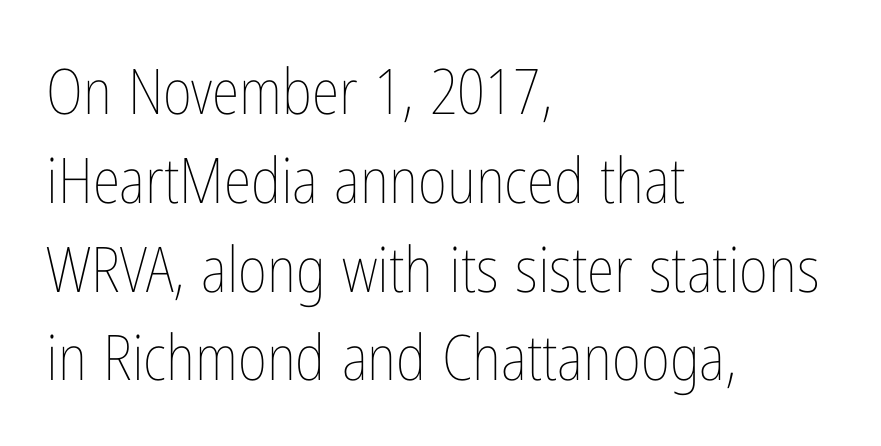
Q: Is the text bold? A: No.
Q: Is the text italic (slanted)? A: No, it is upright.
Q: Is the text underlined? A: No.
Q: How is the paragraph aligned? A: Left-aligned.
Q: Is the spacing between letters normal or unusually wide? A: Normal.
Q: Is the spacing between lines tight, normal or loose? A: Normal.
Q: Width (condensed, normal, or wide)? A: Condensed.
Q: Stroke contrast? A: Low.
Q: x-height? A: Medium.
Q: Monospaced? A: No.
